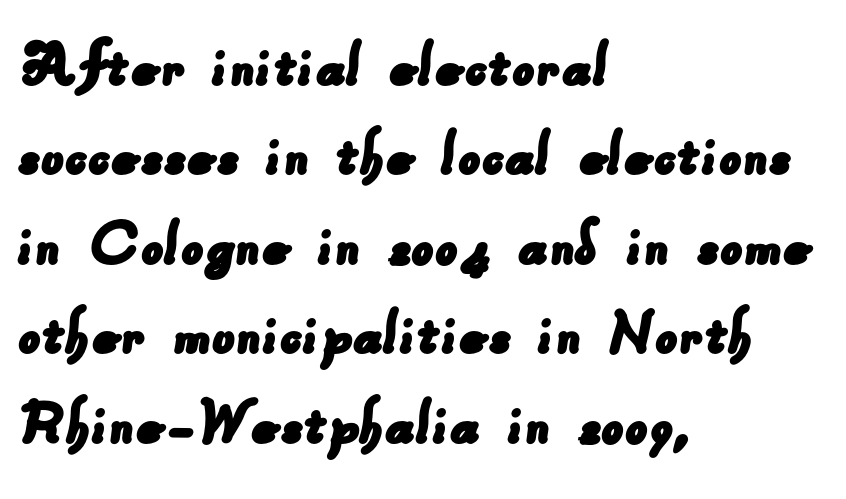
Font category for this specimen: sans-serif. A normal amount of white space separates one row of letters from the next. Here the designer chose a conventional face with non-uniform glyph widths. The ragged edge is on the right, which tells us the setting is flush left. No extra tracking has been applied to these lines.
